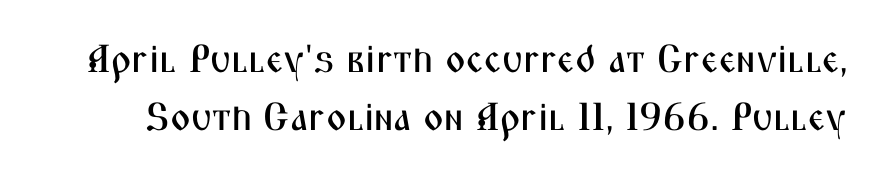
{"serif": "no", "italic": "no", "width": "condensed", "stroke_contrast": "medium", "x_height": "medium", "monospaced": "no", "underline": "no", "line_spacing": "normal", "line_spacing_ratio": 1.5, "letter_spacing": "normal", "letter_spacing_em": 0.0, "glyph_px": 39}
